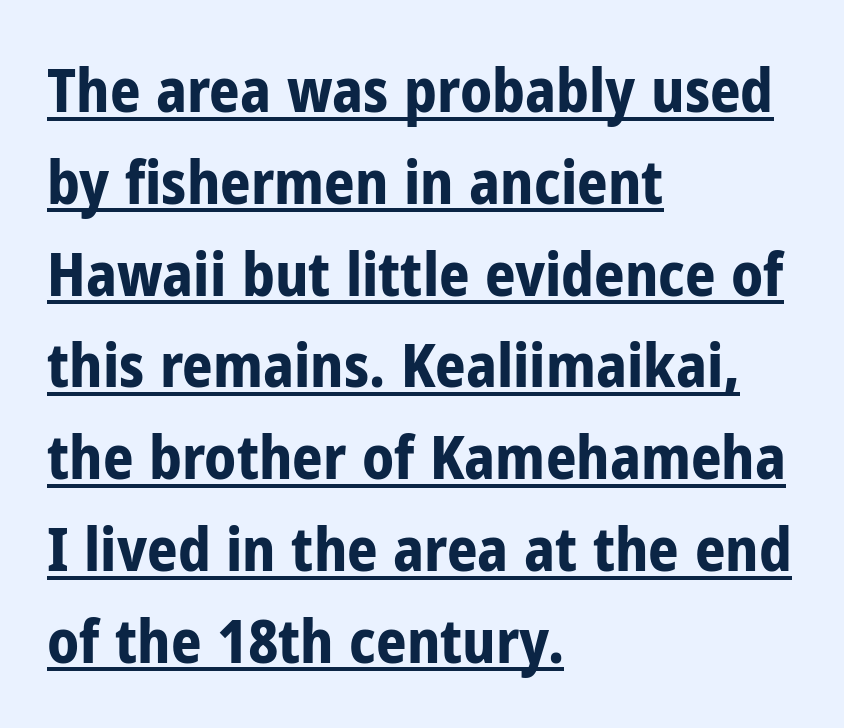
Here the designer chose a conventional face with non-uniform glyph widths. The text block is weighted toward the left margin, trailing off unevenly rightward. The tracking reads as untouched default to a designer's eye. I'd describe the lettering as bold — thick and assertive. Every character sits straight up, as roman type does.
